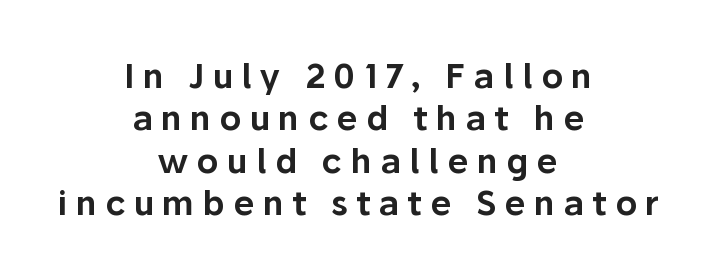
{"serif": "no", "italic": "no", "width": "normal", "stroke_contrast": "low", "x_height": "medium", "monospaced": "no", "underline": "no", "align": "center", "line_spacing": "normal", "line_spacing_ratio": 1.25, "letter_spacing": "wide", "letter_spacing_em": 0.24, "glyph_px": 34}
